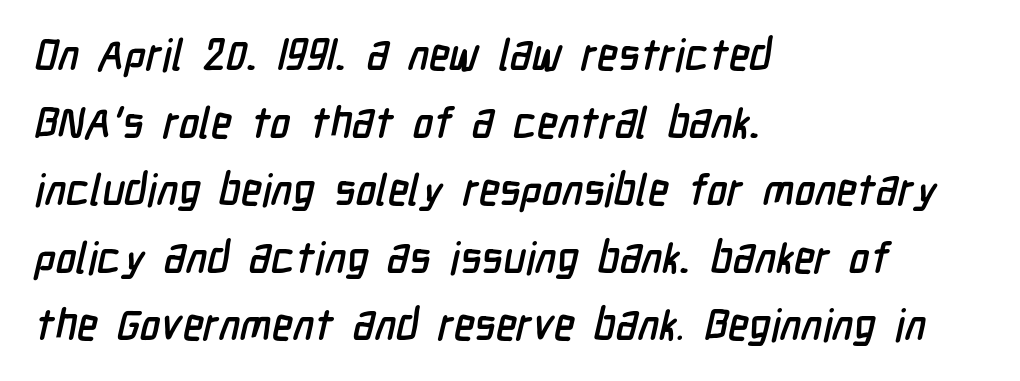
Nothing sits at the stroke ends, so this counts as sans-serif. Notice how descenders clear the ascenders below comfortably — that's standard leading. Nobody touched the tracking dial on this one. Descender tails drop into unmarked territory. The passage shown is typed in a proportional face where columns would drift.
